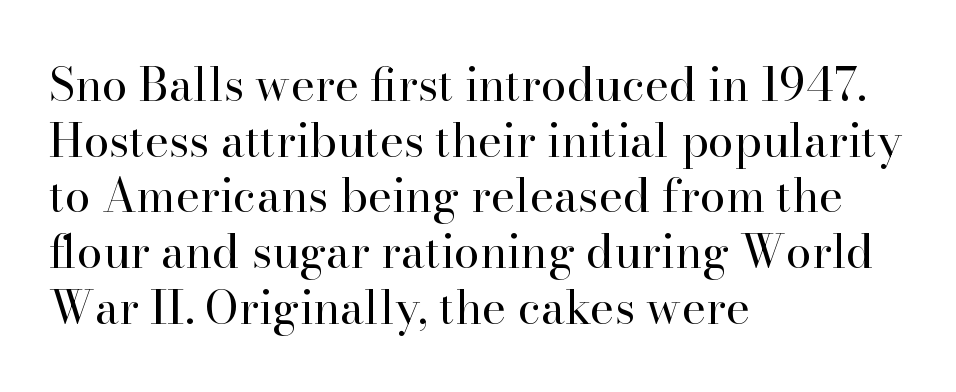
If you drew a ruler down the left edge, every line would touch it. Yep, those are serifs on the letters. The letterforms sit shoulder to shoulder at normal distance. Do the characters align in a grid? No, the font is proportional.
